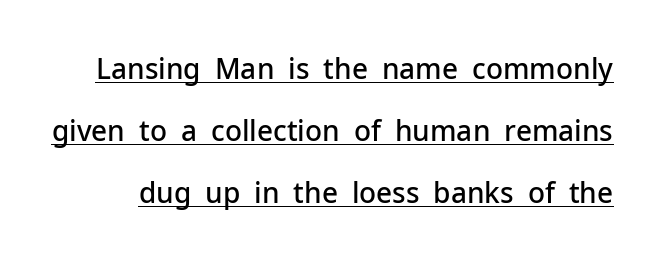
I'd call this a sans setting — the letters go barefoot. Slightly chunky letters — semibold, I'd say, not full bold. Here the glyphs are tracked normally, forming tight word shapes. If you drew a line through each stem, it would be perfectly vertical.
